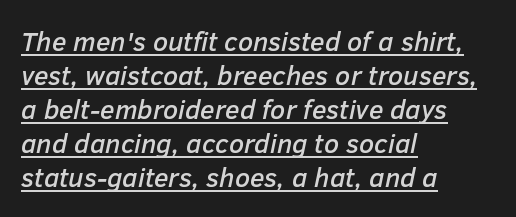
There's an unmistakable incline to the writing here. Tracking here is standard; glyphs follow each other at the usual distance. The rows are spaced the way most documents space them. The paragraph shown leans on its left margin. Has an underline been added? It has.
